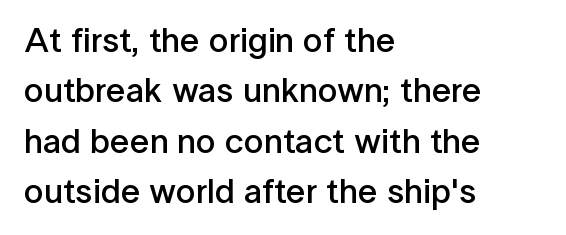
Q: Is the text bold? A: Semi-bold.
Q: Is the text italic (slanted)? A: No, it is upright.
Q: Is the typeface a serif or a sans-serif typeface? A: Sans-serif.
Q: Is the text underlined? A: No.
Q: How is the paragraph aligned? A: Left-aligned.
Q: Is the spacing between letters normal or unusually wide? A: Normal.
Q: Is the spacing between lines tight, normal or loose? A: Normal.
Q: Width (condensed, normal, or wide)? A: Normal.
Q: Stroke contrast? A: Low.
Q: x-height? A: Medium.
Q: Monospaced? A: No.
